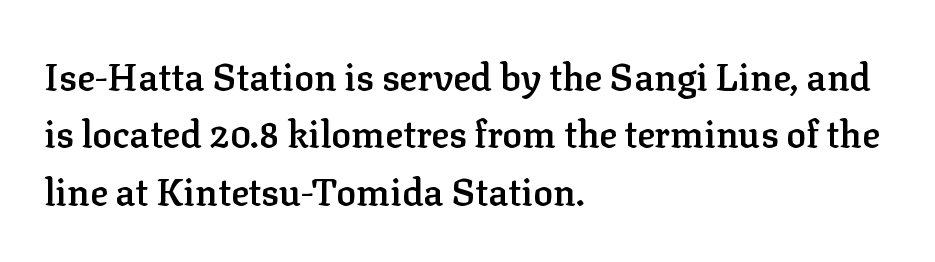
The image shows 37 px semibold serif type, upright; set left-aligned, normal line spacing (1.55x), normal letter spacing, not underlined; low stroke contrast and a medium x-height.
